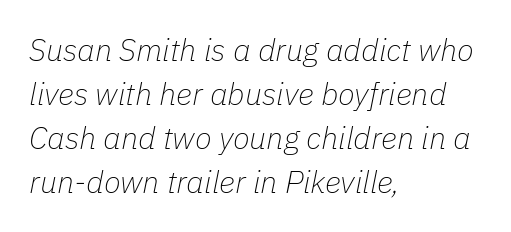
What stands out about the letter spacing? Nothing — it is the standard amount. The lines in this sample share a left origin and differ only in where they stop. Tall strokes in this sample are angled rather than plumb. Letters rest on an invisible, unmarked baseline. Reading down the column, the eye jumps a familiar distance to each next line.
